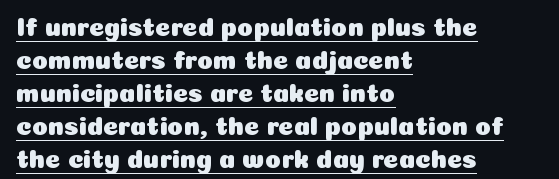
Underlined type. The rendering uses a moderate line-height, typical for paragraphs. A typesetter would call this zero additional tracking. No italicization has been applied; the sample stays upright. The passage is arranged the way most books set body copy — flush left.
